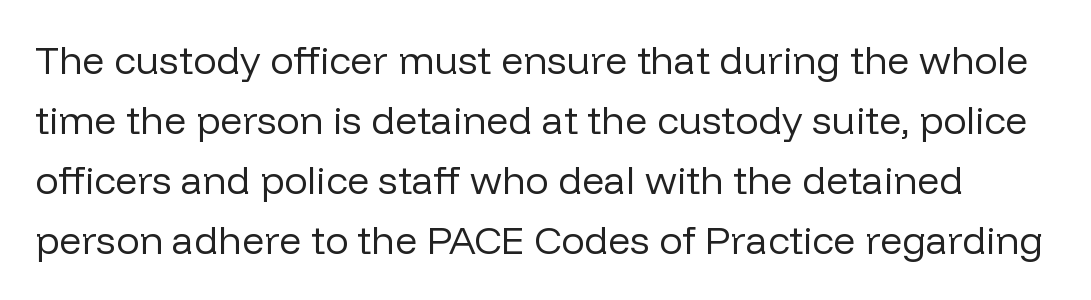
{"serif": "no", "italic": "no", "bold": "no", "weight": "regular", "width": "normal", "stroke_contrast": "low", "x_height": "medium", "monospaced": "no", "underline": "no", "line_spacing": "normal", "line_spacing_ratio": 1.54, "letter_spacing": "normal", "letter_spacing_em": 0.0, "glyph_px": 39}
